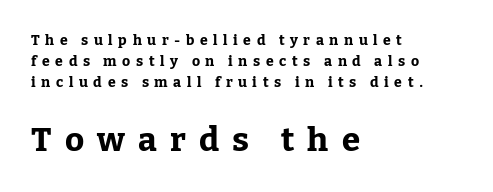
{"serif": "yes", "italic": "no", "bold": "yes", "weight": "bold", "width": "normal", "stroke_contrast": "low", "x_height": "medium", "monospaced": "no", "underline": "no", "align": "left", "line_spacing": "normal", "line_spacing_ratio": 1.5, "letter_spacing": "wide", "letter_spacing_em": 0.4, "larger_block": "second", "size_ratio": 2.36, "glyph_px": 33}
